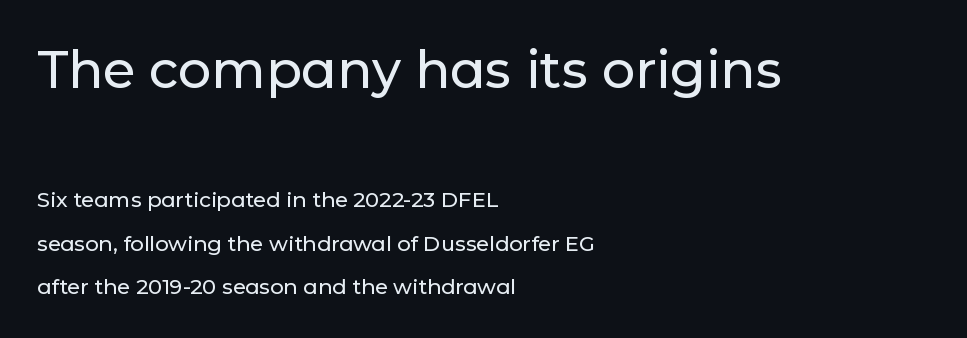
The image shows 52 px sans-serif type, upright; set left-aligned, loose line spacing (2.07x), normal letter spacing, not underlined; the first (top) block is 2.48x larger; low stroke contrast and a medium x-height.
